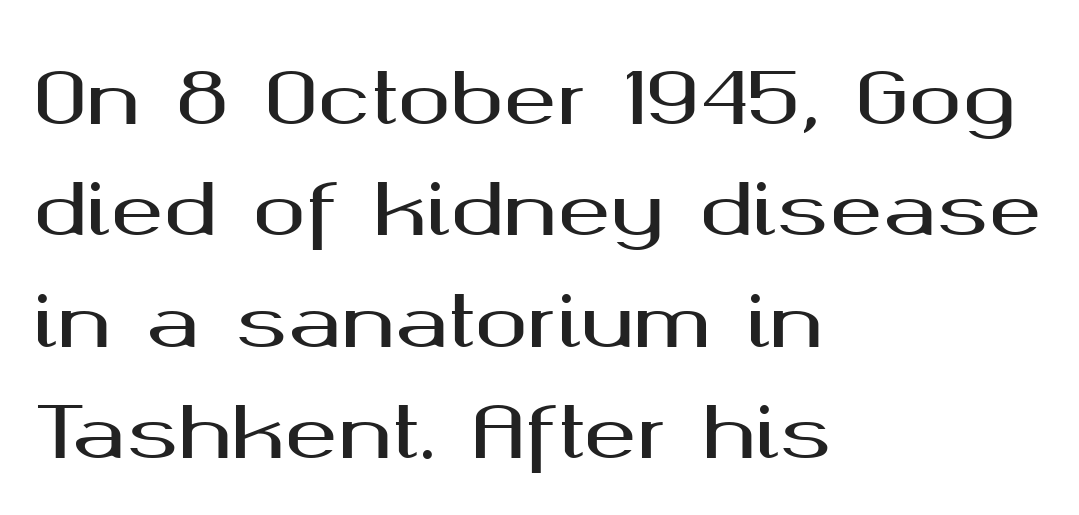
{"serif": "no", "italic": "no", "width": "wide", "stroke_contrast": "medium", "x_height": "medium", "monospaced": "no", "underline": "no", "align": "left", "line_spacing": "normal", "line_spacing_ratio": 1.57, "letter_spacing": "normal", "letter_spacing_em": 0.0, "glyph_px": 71}
